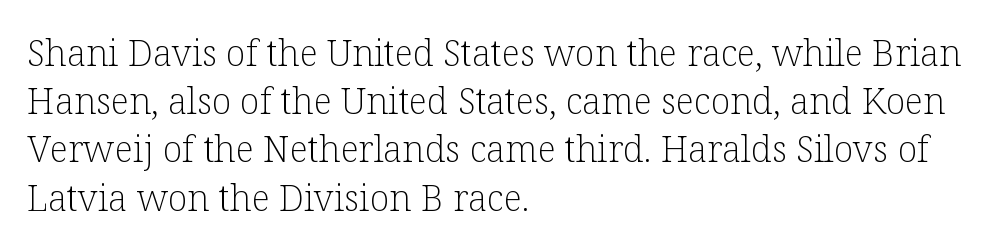
{"serif": "yes", "italic": "no", "bold": "no", "weight": "light", "width": "normal", "stroke_contrast": "low", "x_height": "medium", "monospaced": "no", "underline": "no", "align": "left", "line_spacing": "normal", "line_spacing_ratio": 1.34, "letter_spacing": "normal", "letter_spacing_em": 0.0, "glyph_px": 36}
